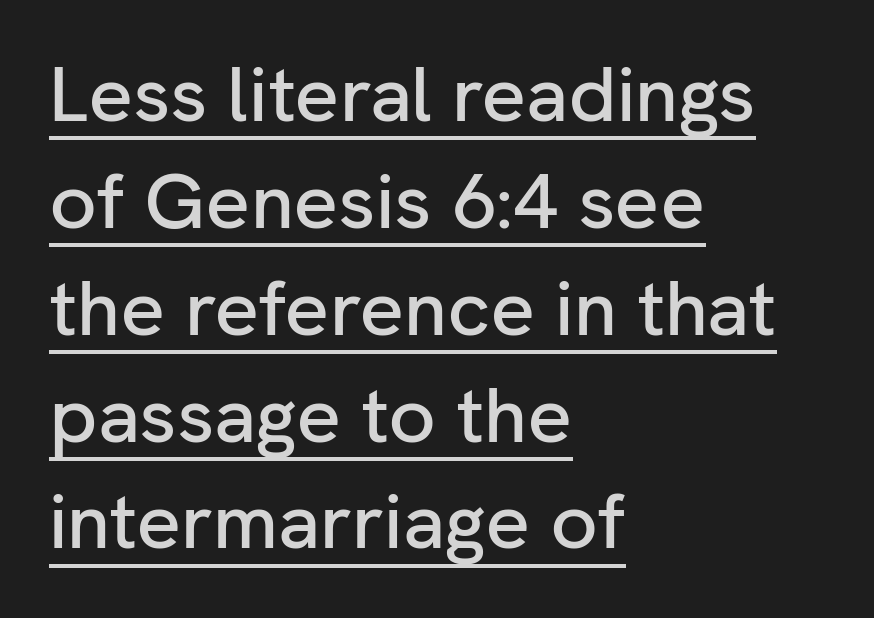
The image shows 78 px sans-serif type, upright; set left-aligned, normal line spacing (1.37x), normal letter spacing, underlined; low stroke contrast and a medium x-height.
